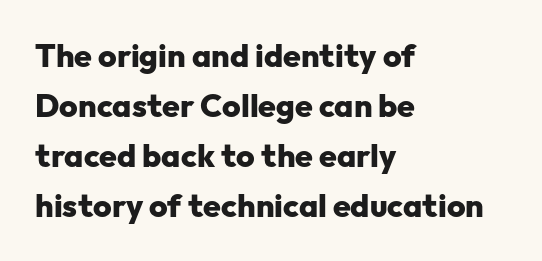
Does the weight exceed regular? Yes, all the way to bold. Each word holds together tightly as a unit, with standard inter-letter gaps. A typesetter would call this proportional, since set widths differ per character. Leftover space on each line is placed entirely after the last word. Does the type have serifs? No, each stem ends abruptly.
